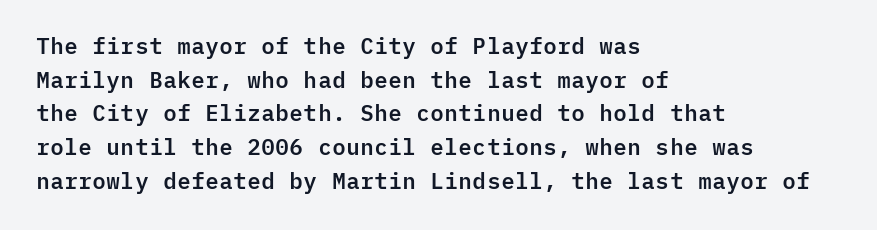
Q: Is the text italic (slanted)? A: No, it is upright.
Q: Is the text underlined? A: No.
Q: How is the paragraph aligned? A: Left-aligned.
Q: Is the spacing between letters normal or unusually wide? A: Normal.
Q: Is the spacing between lines tight, normal or loose? A: Normal.
